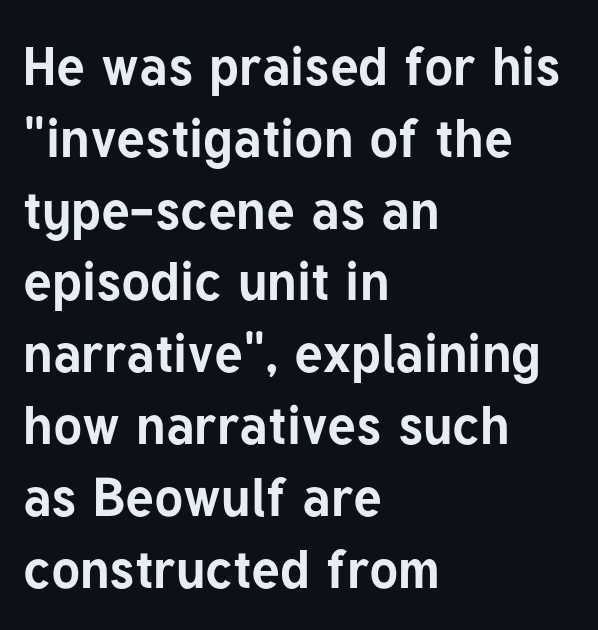
Designer's note — italics off, roman on. Note the varied advance widths — an 'i' is clearly narrower than an 'm'. Students, note that the glyphs here touch the page at normal intervals. Whoever set this chose a conventional vertical rhythm. The face used here has the dense, thick strokes of a bold.
